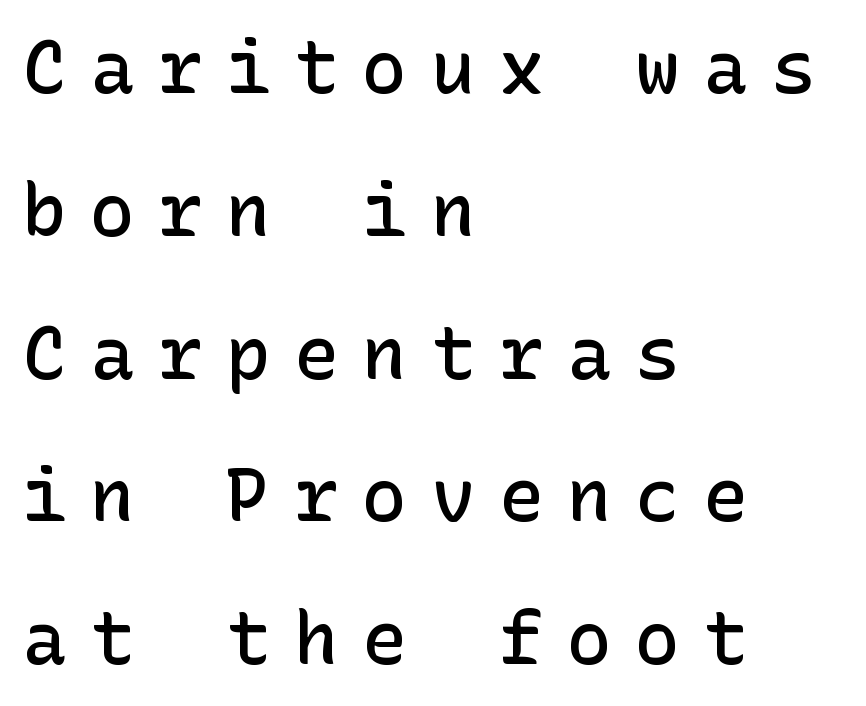
Q: Is the text bold? A: Semi-bold.
Q: Is the text italic (slanted)? A: No, it is upright.
Q: Is the typeface a serif or a sans-serif typeface? A: Sans-serif.
Q: Is the text underlined? A: No.
Q: How is the paragraph aligned? A: Left-aligned.
Q: Is the spacing between letters normal or unusually wide? A: Unusually wide.
Q: Is the spacing between lines tight, normal or loose? A: Loose.
Q: Width (condensed, normal, or wide)? A: Normal.
Q: Stroke contrast? A: Low.
Q: x-height? A: Medium.
